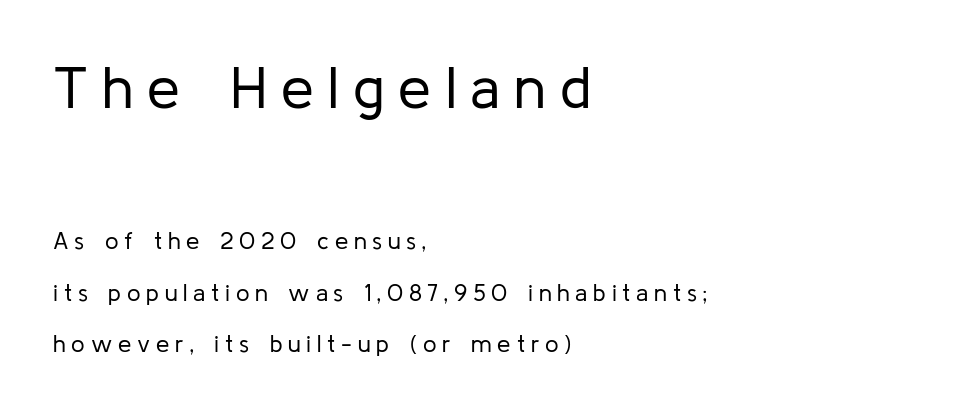
{"serif": "no", "italic": "no", "bold": "no", "weight": "regular", "width": "normal", "stroke_contrast": "low", "x_height": "medium", "monospaced": "no", "underline": "no", "align": "left", "line_spacing": "loose", "line_spacing_ratio": 2.14, "letter_spacing": "wide", "letter_spacing_em": 0.24, "larger_block": "first", "size_ratio": 2.46, "glyph_px": 59}
